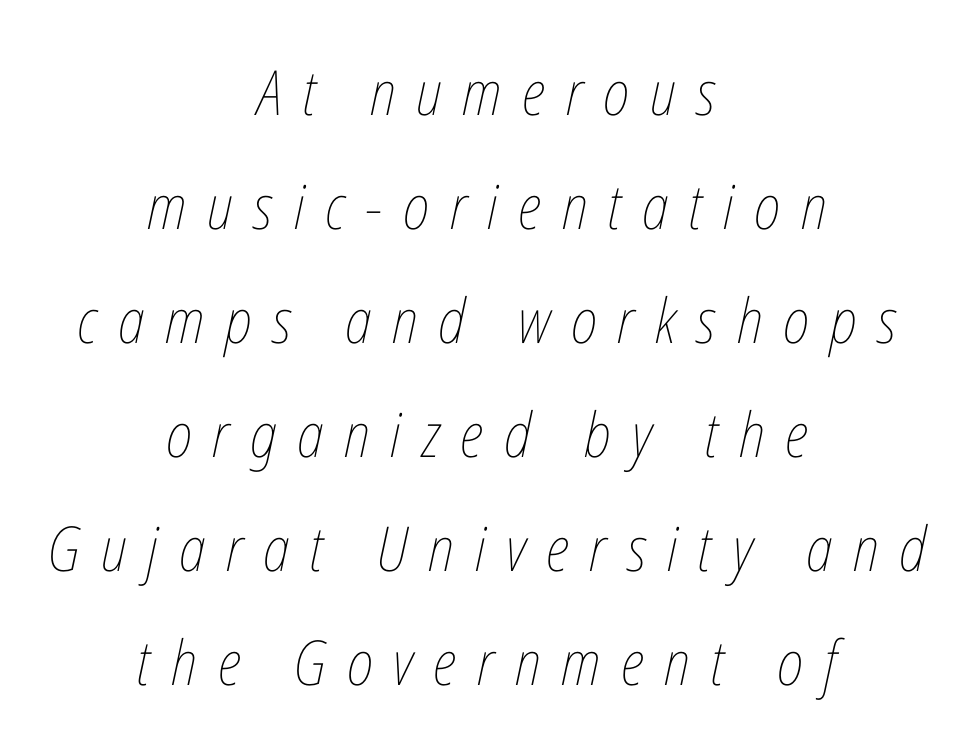
When letters slant like this, we call the style italic. Each row of text sits above clean, open space. One-word summary of the alignment: center. Stem width sits at or under what a default text font uses.
